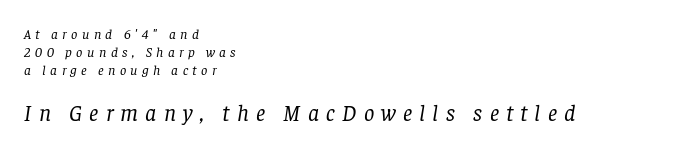
Emphasis-style slanted type is in use. In terms of letterspacing, this is a distinctly airy, spread setting. Words float on clear page, feet unadorned. A student would notice the bottom passage is typeset larger than what precedes it. The weight would be labelled regular, book, light, or lighter still. Which margin do the lines hug? The left one — the right edge is uneven.
